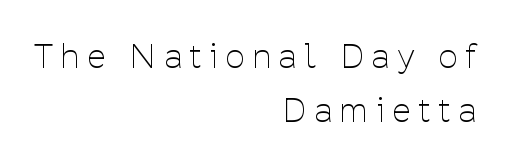
Is the type heavy? It reads as light-to-regular instead. The text block is weighted toward the right margin, trailing off unevenly leftward. Observe the wide spacing: letters keep a clear distance from each other. Is there any slant? The stems are plumb. Regarding leading, the lines here are spaced in the standard way. This sample has the flowing, uneven cadence of proportional lettering.
